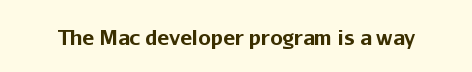
The rendering keeps characters at their native spacing. Underlining? Definitely not there. Nope, not italic — everything's standing straight. Set as a true bold cut, around the 700 mark.
